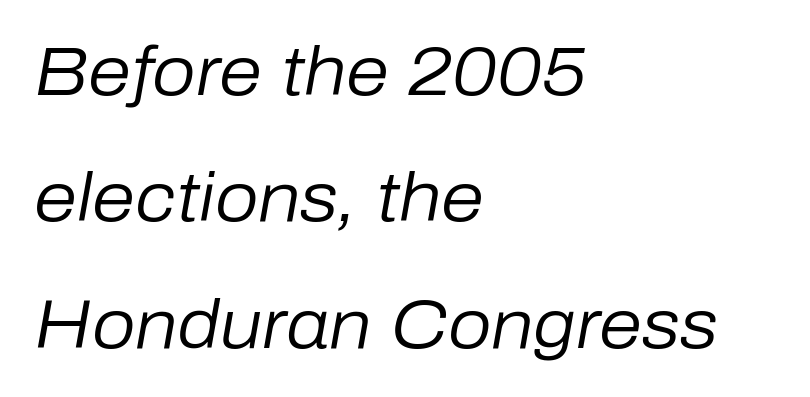
This sample has the flowing, uneven cadence of proportional lettering. Has an underline been added? It has not. Each line starts at the same left margin while the right side varies. Words appear dense and cohesive because spacing is normal. Stems here are at most as thick as an everyday book face. The lettering tilts uniformly, giving the passage an italic look.
